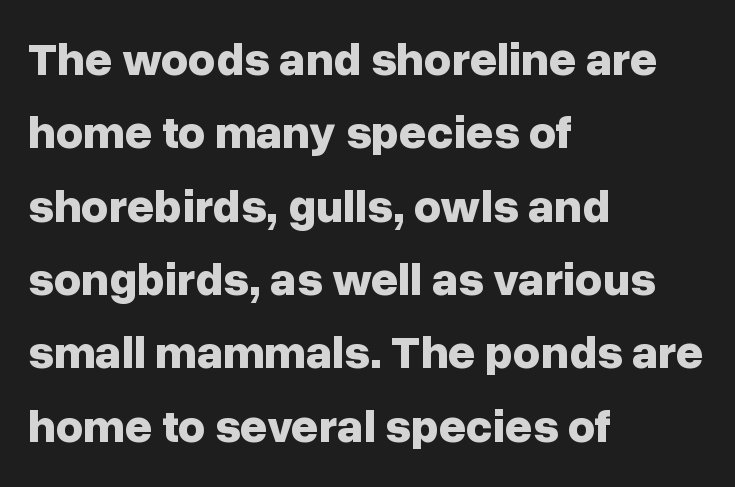
The image shows 47 px bold sans-serif type, upright; set left-aligned, normal line spacing (1.56x), normal letter spacing, not underlined; low stroke contrast and a medium x-height.
